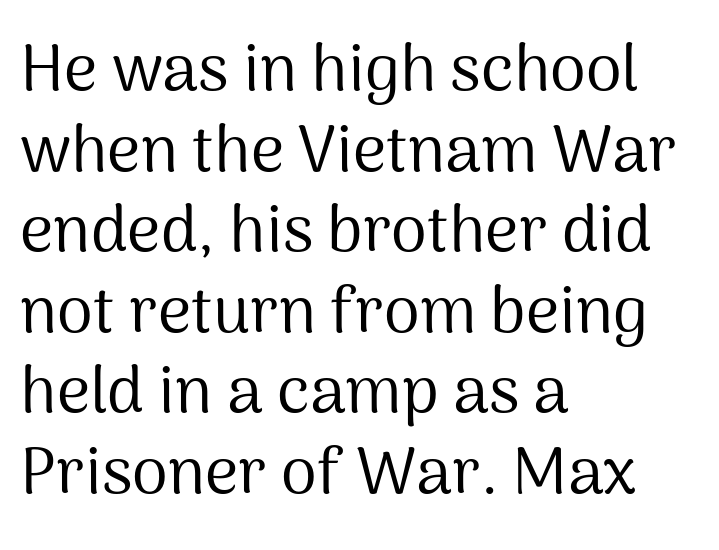
The image shows 65 px regular-weight sans-serif type, upright; set left-aligned, line spacing 1.24x, normal letter spacing, not underlined; medium stroke contrast and a medium x-height.
